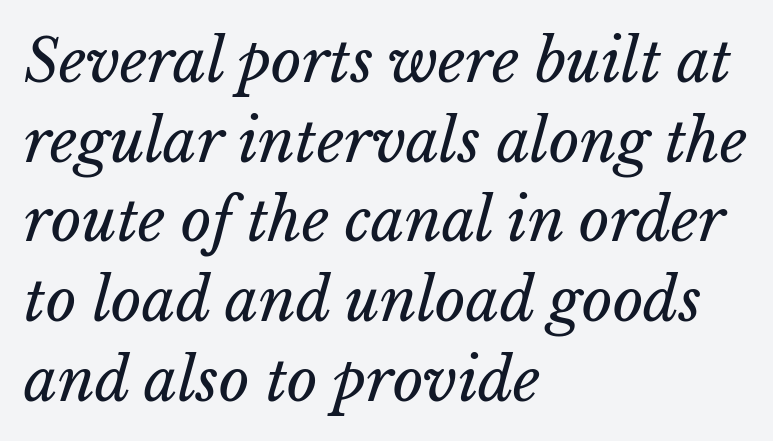
{"italic": "yes", "lean": "right", "slant_degrees": 15, "bold": "no", "weight": "regular", "width": "normal", "stroke_contrast": "low", "x_height": "medium", "monospaced": "no", "underline": "no", "align": "left", "line_spacing": "normal", "line_spacing_ratio": 1.35, "letter_spacing": "normal", "letter_spacing_em": 0.0, "glyph_px": 59}
